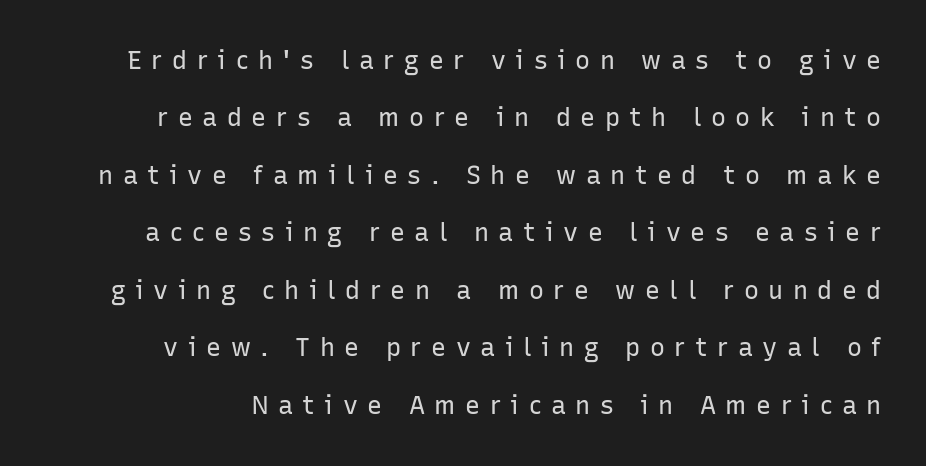
Q: Is the text bold? A: No.
Q: Is the text italic (slanted)? A: No, it is upright.
Q: Is the text underlined? A: No.
Q: Is the spacing between letters normal or unusually wide? A: Unusually wide.
Q: Is the spacing between lines tight, normal or loose? A: Loose.
